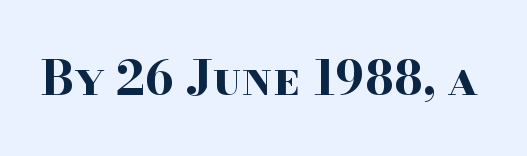
{"serif": "yes", "italic": "no", "bold": "yes", "weight": "bold", "width": "wide", "stroke_contrast": "high", "x_height": "small", "monospaced": "no", "underline": "no", "letter_spacing": "normal", "letter_spacing_em": 0.0, "glyph_px": 48}
